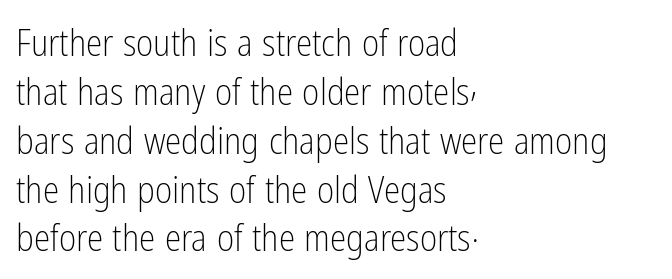
Q: Is the text bold? A: No.
Q: Is the text italic (slanted)? A: No, it is upright.
Q: Is the typeface a serif or a sans-serif typeface? A: Sans-serif.
Q: Is the text underlined? A: No.
Q: How is the paragraph aligned? A: Left-aligned.
Q: Is the spacing between letters normal or unusually wide? A: Normal.
Q: Is the spacing between lines tight, normal or loose? A: Normal.
Q: Width (condensed, normal, or wide)? A: Condensed.
Q: Stroke contrast? A: Low.
Q: x-height? A: Medium.
Q: Monospaced? A: No.
